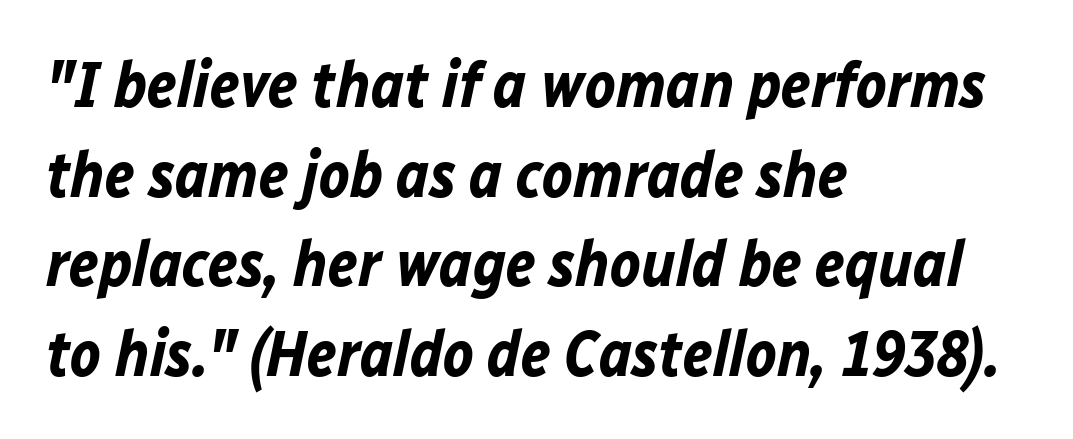
Q: Is the text bold? A: Yes.
Q: Is the text italic (slanted)? A: Yes, it leans right by about 12 degrees.
Q: Is the text underlined? A: No.
Q: How is the paragraph aligned? A: Left-aligned.
Q: Is the spacing between letters normal or unusually wide? A: Normal.
Q: Is the spacing between lines tight, normal or loose? A: Normal.
Q: Width (condensed, normal, or wide)? A: Normal.
Q: Stroke contrast? A: Low.
Q: x-height? A: Medium.
Q: Monospaced? A: No.
